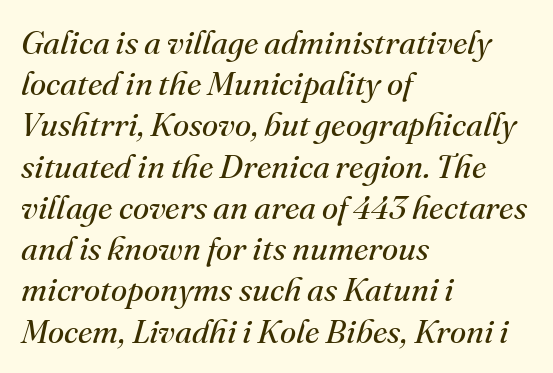
Inter-character spacing is left at the font's built-in metrics. The paragraph has a hard left edge and a soft right edge. Bare-footed words on every line. The vertical gap from one line to the next is medium. Characters are canted at an angle relative to the baseline's perpendicular. Observe the serifs anchoring each vertical stroke in this sample.
